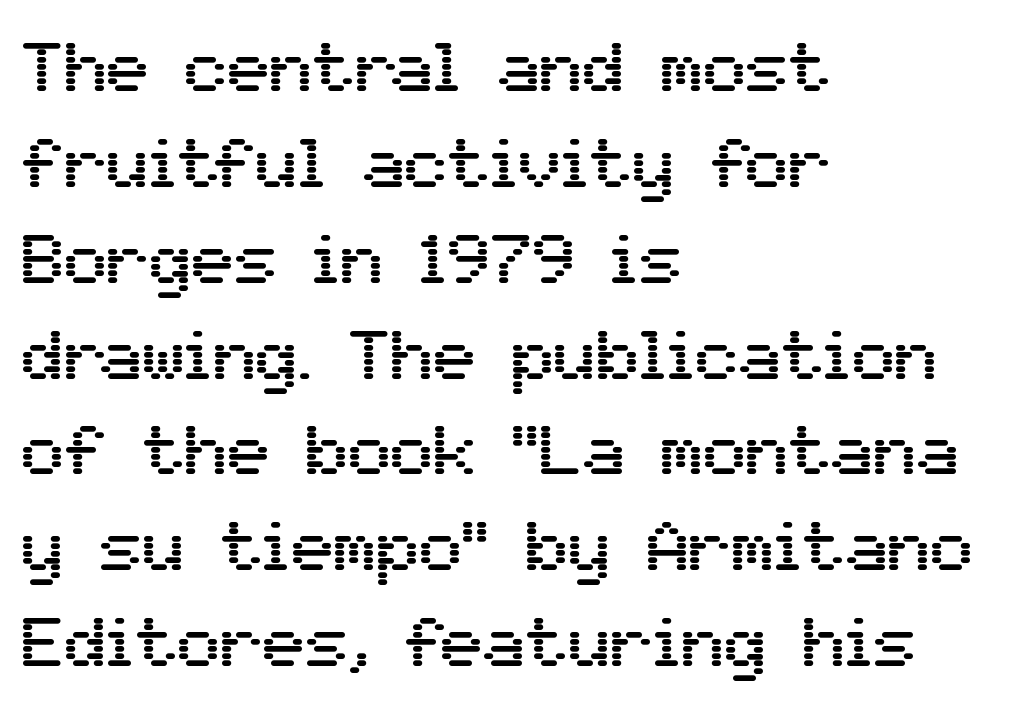
Q: Is the text italic (slanted)? A: No, it is upright.
Q: Is the typeface a serif or a sans-serif typeface? A: Sans-serif.
Q: Is the text underlined? A: No.
Q: How is the paragraph aligned? A: Left-aligned.
Q: Is the spacing between letters normal or unusually wide? A: Normal.
Q: Is the spacing between lines tight, normal or loose? A: Normal.
Q: Width (condensed, normal, or wide)? A: Normal.
Q: Stroke contrast? A: Medium.
Q: x-height? A: Medium.
Q: Monospaced? A: No.
